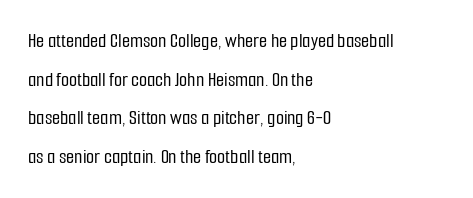
{"italic": "no", "underline": "no", "align": "left", "line_spacing_ratio": 1.84, "letter_spacing": "normal", "letter_spacing_em": 0.0, "glyph_px": 21}
